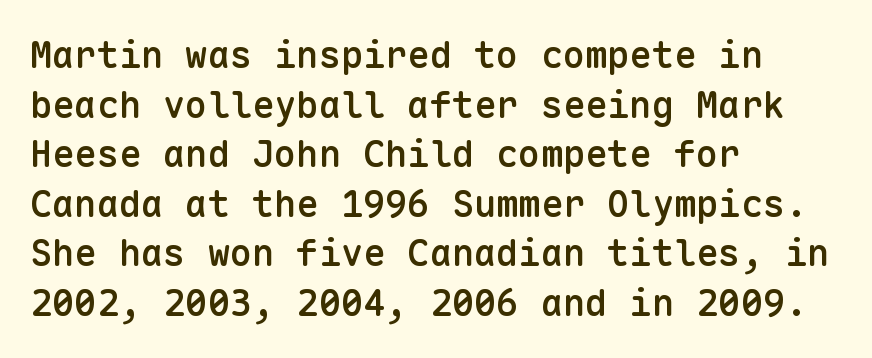
The image shows 37 px semibold sans-serif type, upright, monospaced; set left-aligned, normal line spacing (1.34x), normal letter spacing, not underlined; low stroke contrast and a medium x-height.
